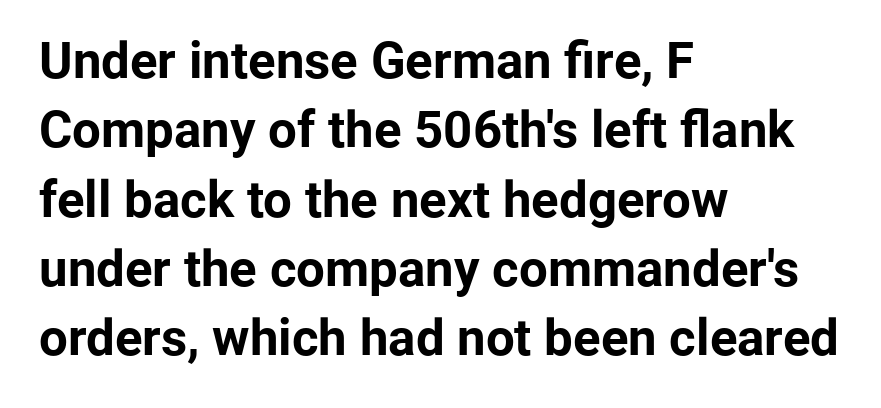
The image shows 51 px bold sans-serif type, upright; set left-aligned, normal line spacing (1.36x), normal letter spacing, not underlined; low stroke contrast and a medium x-height.
